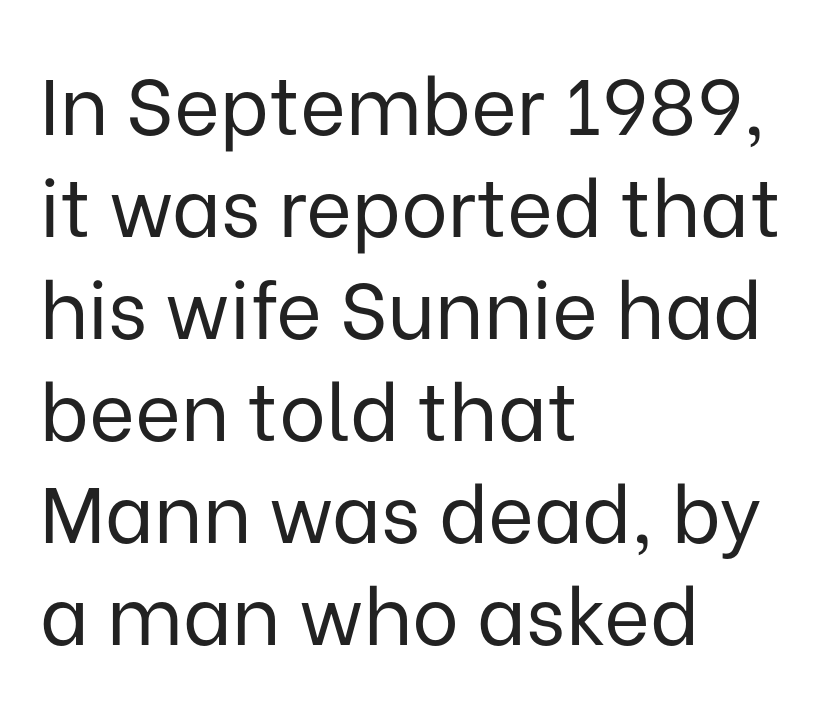
{"serif": "no", "italic": "no", "bold": "no", "weight": "regular", "width": "normal", "stroke_contrast": "low", "x_height": "medium", "monospaced": "no", "underline": "no", "align": "left", "line_spacing": "normal", "line_spacing_ratio": 1.29, "letter_spacing": "normal", "letter_spacing_em": 0.0, "glyph_px": 79}
